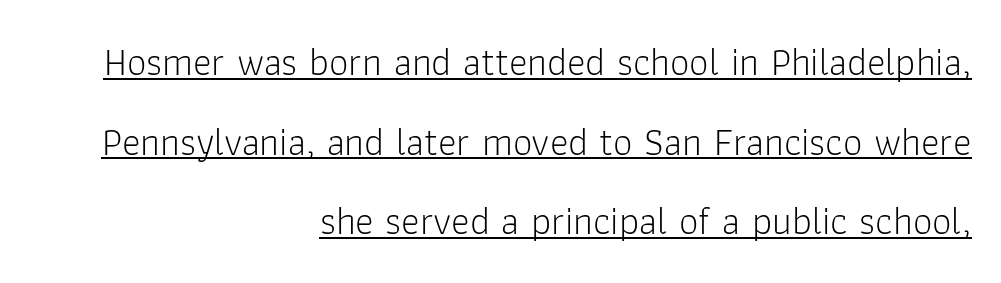
{"serif": "no", "italic": "no", "bold": "no", "weight": "light", "width": "normal", "stroke_contrast": "low", "x_height": "medium", "monospaced": "no", "underline": "yes", "align": "right", "line_spacing": "loose", "line_spacing_ratio": 2.04, "letter_spacing": "normal", "letter_spacing_em": 0.0, "glyph_px": 39}
